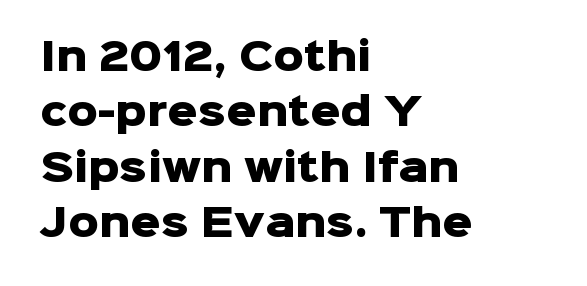
Honestly, the row spacing looks completely unremarkable. The letters advance in unequal steps, a hallmark of proportional type. Unlike a traditional serif, this face leaves its strokes unadorned. Chunky letters — that's bold for sure.
